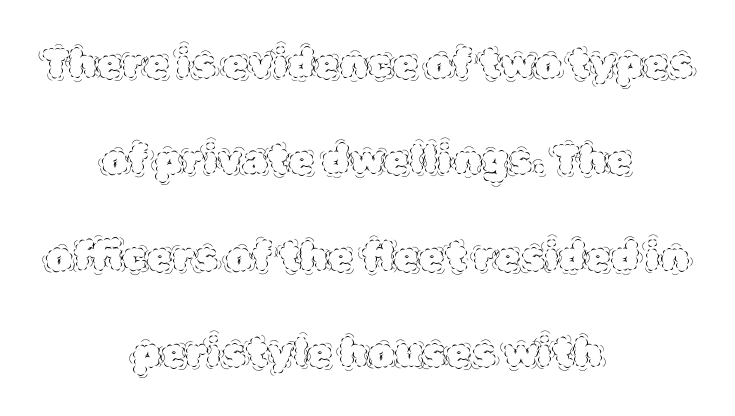
Q: Is the text bold? A: No.
Q: Is the text italic (slanted)? A: No, it is upright.
Q: Is the text underlined? A: No.
Q: How is the paragraph aligned? A: Centered.
Q: Is the spacing between letters normal or unusually wide? A: Normal.
Q: Is the spacing between lines tight, normal or loose? A: Loose.
Q: Width (condensed, normal, or wide)? A: Normal.
Q: x-height? A: Large.
Q: Monospaced? A: No.
